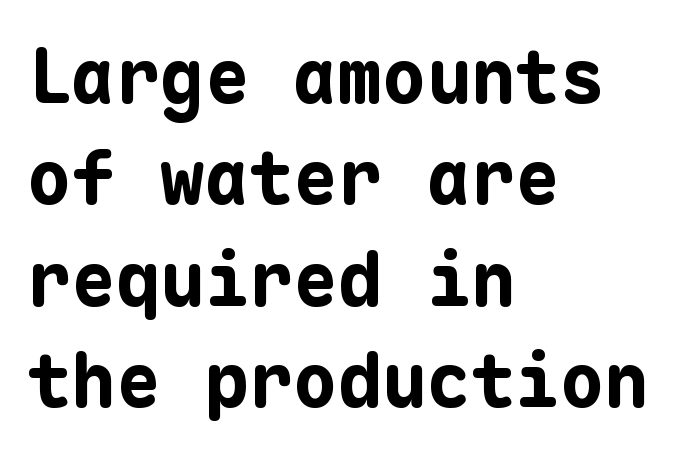
{"serif": "no", "italic": "no", "bold": "yes", "weight": "bold", "width": "normal", "stroke_contrast": "low", "x_height": "medium", "monospaced": "yes", "underline": "no", "align": "left", "line_spacing": "normal", "line_spacing_ratio": 1.37, "letter_spacing": "normal", "letter_spacing_em": 0.0, "glyph_px": 74}
